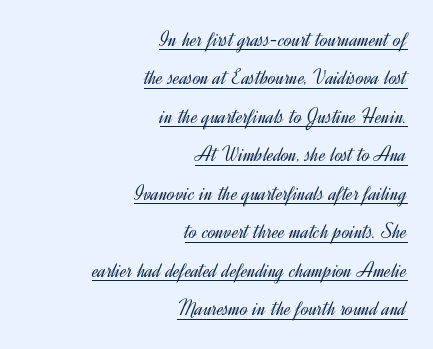
This sample uses plain, unmodified letter spacing. The setting favours the right margin, as signatures and pull-quotes sometimes do. No heavy texture on the line: the type isn't bold. The words here are underlined.
